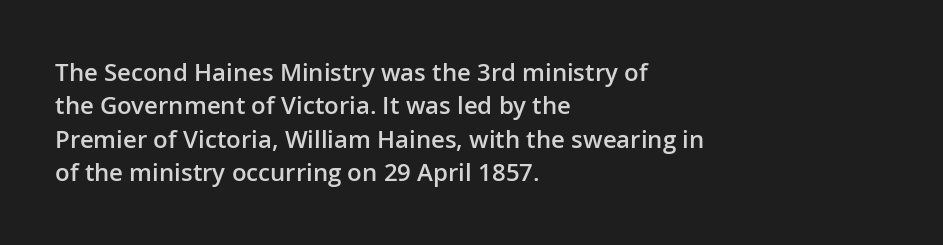
Does the lettering tilt? It doesn't — this is upright. Students, this is semibold: more ink than regular, less than bold. Is the block centered? No — it sits flush against the left margin. The block of text has a typical density, with ordinary space between rows.
